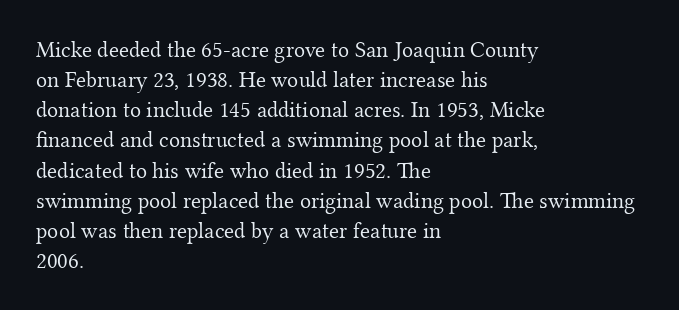
Q: Is the text bold? A: No.
Q: Is the text italic (slanted)? A: No, it is upright.
Q: Is the text underlined? A: No.
Q: How is the paragraph aligned? A: Left-aligned.
Q: Is the spacing between letters normal or unusually wide? A: Normal.
Q: Is the spacing between lines tight, normal or loose? A: Normal.
